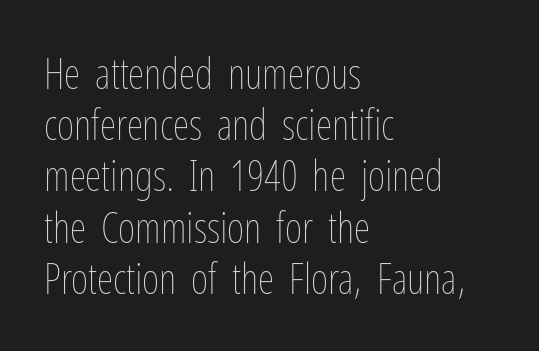
The image shows 42 px thin, condensed type, upright; set left-aligned, line spacing 1.22x, normal letter spacing, not underlined; low stroke contrast and a medium x-height.
